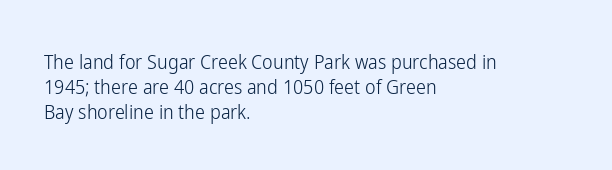
The image shows 20 px text type, upright; set left-aligned, normal line spacing (1.25x), normal letter spacing, not underlined.
